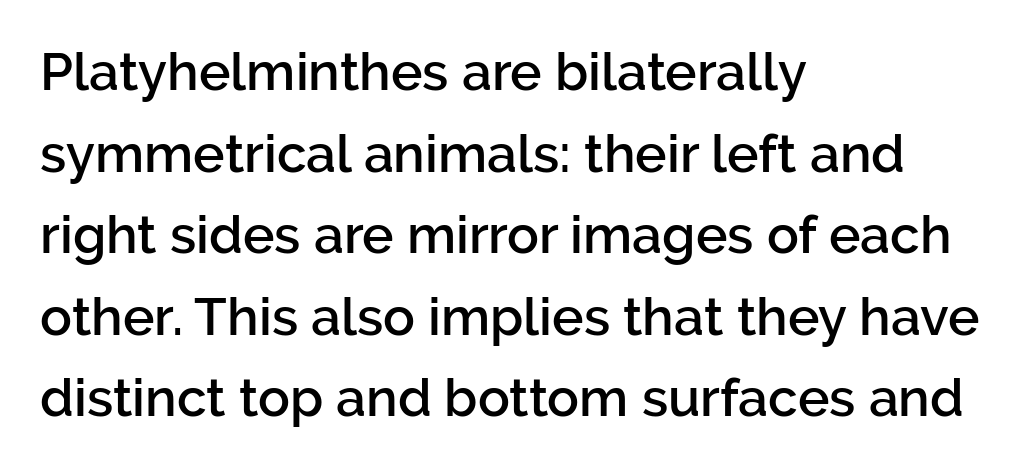
The image shows 53 px semibold sans-serif type, upright; set left-aligned, normal line spacing (1.54x), normal letter spacing, not underlined; low stroke contrast and a medium x-height.
